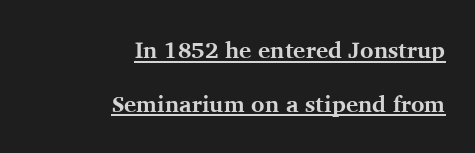
{"italic": "no", "bold": "yes", "underline": "yes", "align": "right", "line_spacing": "loose", "line_spacing_ratio": 2.33, "letter_spacing": "normal", "letter_spacing_em": 0.0, "glyph_px": 23}
